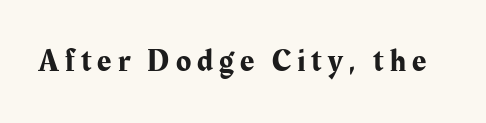
{"serif": "yes", "italic": "no", "width": "normal", "stroke_contrast": "medium", "x_height": "medium", "monospaced": "no", "underline": "no", "letter_spacing": "wide", "letter_spacing_em": 0.2, "glyph_px": 31}
